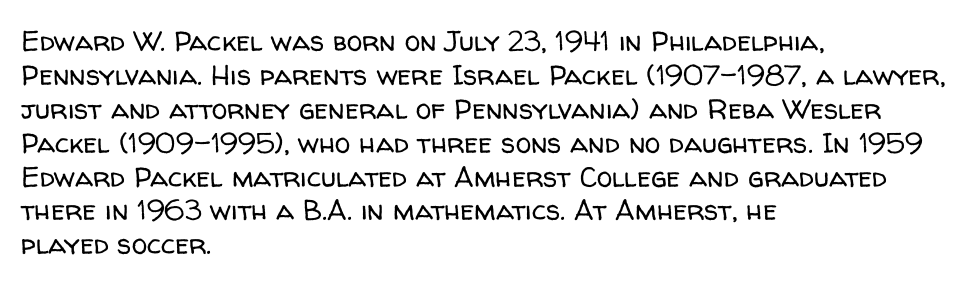
{"serif": "no", "italic": "no", "bold": "no", "weight": "regular", "width": "normal", "stroke_contrast": "low", "x_height": "medium", "monospaced": "no", "underline": "no", "align": "left", "line_spacing_ratio": 1.21, "letter_spacing": "normal", "letter_spacing_em": 0.0, "glyph_px": 28}
